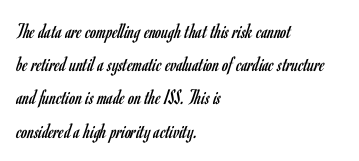
The image shows 22 px text type; set left-aligned, normal line spacing (1.51x), normal letter spacing, not underlined.
